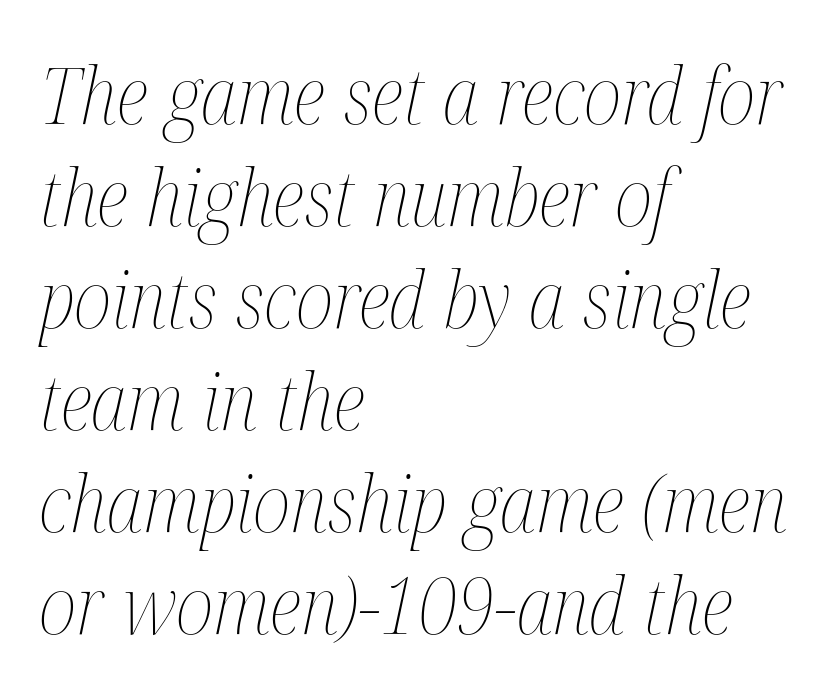
The paragraph has a hard left edge and a soft right edge. The space between consecutive lines is moderate. It's the slanting kind of type. Descenders hang freely into open space.
